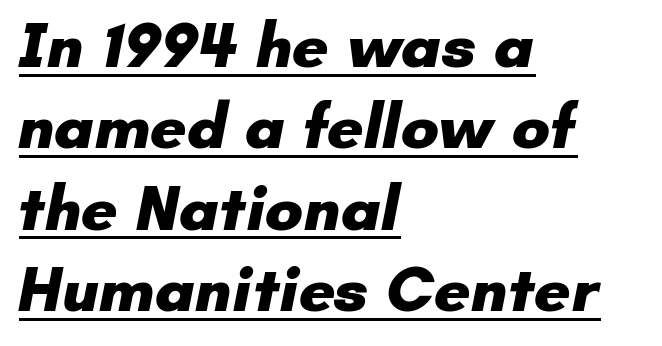
{"serif": "no", "bold": "yes", "weight": "heavy", "width": "normal", "stroke_contrast": "low", "x_height": "small", "monospaced": "no", "underline": "yes", "align": "left", "line_spacing": "normal", "line_spacing_ratio": 1.27, "letter_spacing": "normal", "letter_spacing_em": 0.0, "glyph_px": 64}
